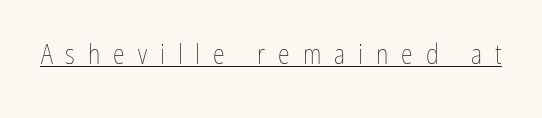
The image shows 27 px text type, upright; set unusually wide letter spacing (+0.48 em), underlined.
